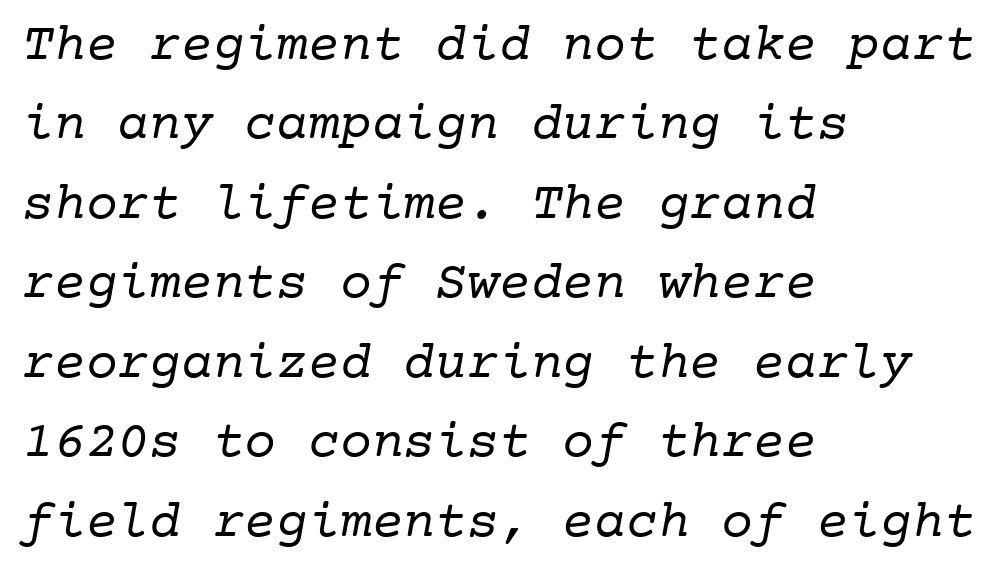
{"serif": "yes", "bold": "no", "weight": "regular", "width": "normal", "stroke_contrast": "low", "x_height": "medium", "monospaced": "yes", "underline": "no", "align": "left", "line_spacing": "normal", "line_spacing_ratio": 1.5, "letter_spacing": "normal", "letter_spacing_em": 0.0, "glyph_px": 53}
